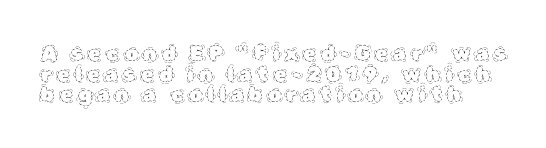
{"italic": "no", "bold": "no", "underline": "no", "line_spacing": "tight", "line_spacing_ratio": 1.03, "letter_spacing": "wide", "letter_spacing_em": 0.28, "glyph_px": 20}
